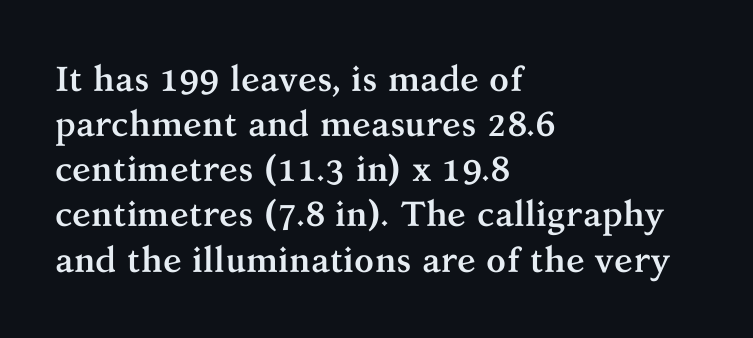
{"serif": "yes", "italic": "no", "bold": "yes", "weight": "semibold", "width": "normal", "stroke_contrast": "medium", "x_height": "medium", "monospaced": "no", "underline": "no", "align": "left", "line_spacing": "normal", "line_spacing_ratio": 1.29, "letter_spacing": "normal", "letter_spacing_em": 0.0, "glyph_px": 35}
